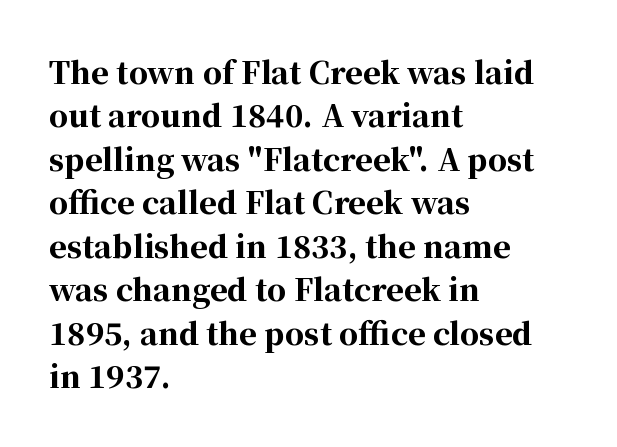
Q: Is the text bold? A: Yes.
Q: Is the text italic (slanted)? A: No, it is upright.
Q: Is the typeface a serif or a sans-serif typeface? A: Serif.
Q: Is the text underlined? A: No.
Q: How is the paragraph aligned? A: Left-aligned.
Q: Is the spacing between letters normal or unusually wide? A: Normal.
Q: Is the spacing between lines tight, normal or loose? A: Normal.
Q: Width (condensed, normal, or wide)? A: Normal.
Q: Stroke contrast? A: High.
Q: x-height? A: Medium.
Q: Monospaced? A: No.
